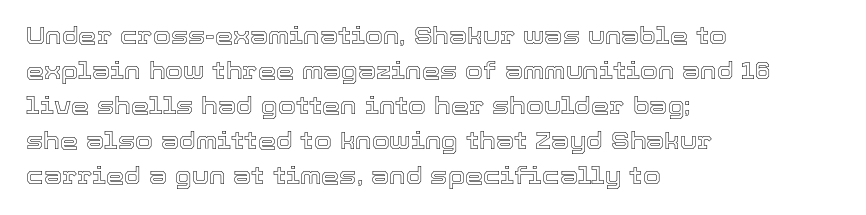
The image shows 23 px text type, upright; set left-aligned, normal line spacing (1.52x), normal letter spacing, not underlined.
